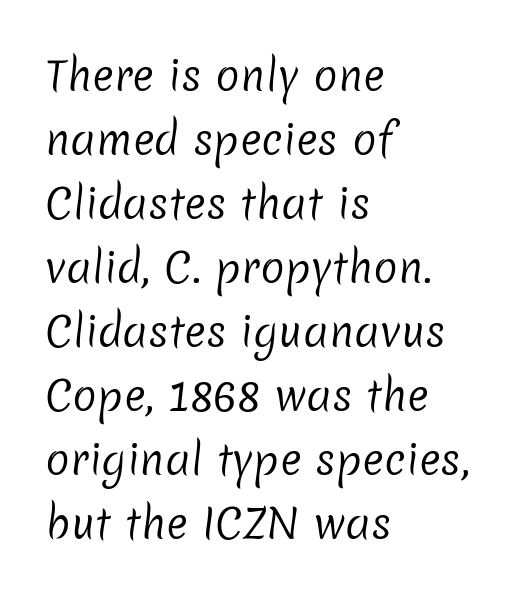
The image shows 41 px regular-weight sans-serif type; set left-aligned, normal line spacing (1.56x), normal letter spacing, not underlined; low stroke contrast and a medium x-height.
